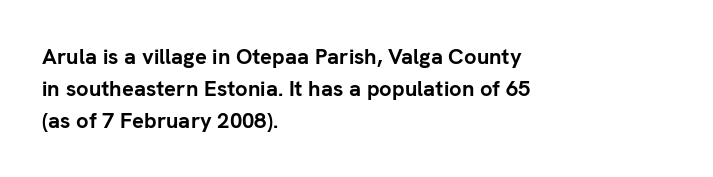
Q: Is the text bold? A: Yes.
Q: Is the text italic (slanted)? A: No, it is upright.
Q: Is the text underlined? A: No.
Q: How is the paragraph aligned? A: Left-aligned.
Q: Is the spacing between letters normal or unusually wide? A: Normal.
Q: Is the spacing between lines tight, normal or loose? A: Normal.
